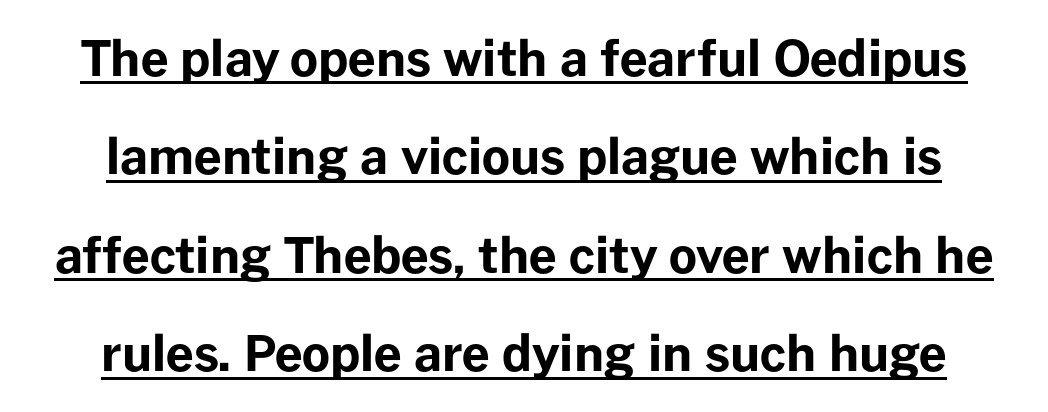
Q: Is the text bold? A: Yes.
Q: Is the text italic (slanted)? A: No, it is upright.
Q: Is the typeface a serif or a sans-serif typeface? A: Sans-serif.
Q: Is the text underlined? A: Yes.
Q: Is the spacing between letters normal or unusually wide? A: Normal.
Q: Is the spacing between lines tight, normal or loose? A: Loose.
Q: Width (condensed, normal, or wide)? A: Normal.
Q: Stroke contrast? A: Low.
Q: x-height? A: Medium.
Q: Monospaced? A: No.
